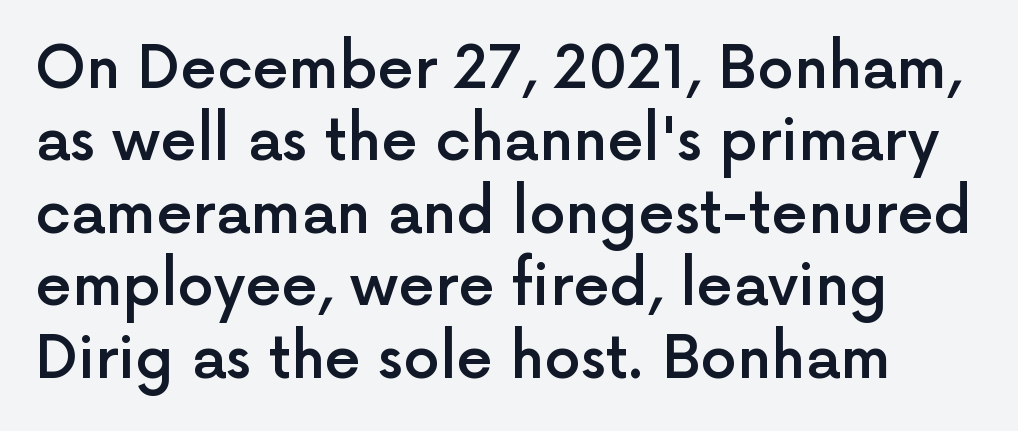
The image shows 58 px semibold sans-serif type, upright; set normal line spacing (1.25x), normal letter spacing, not underlined; a medium x-height.
